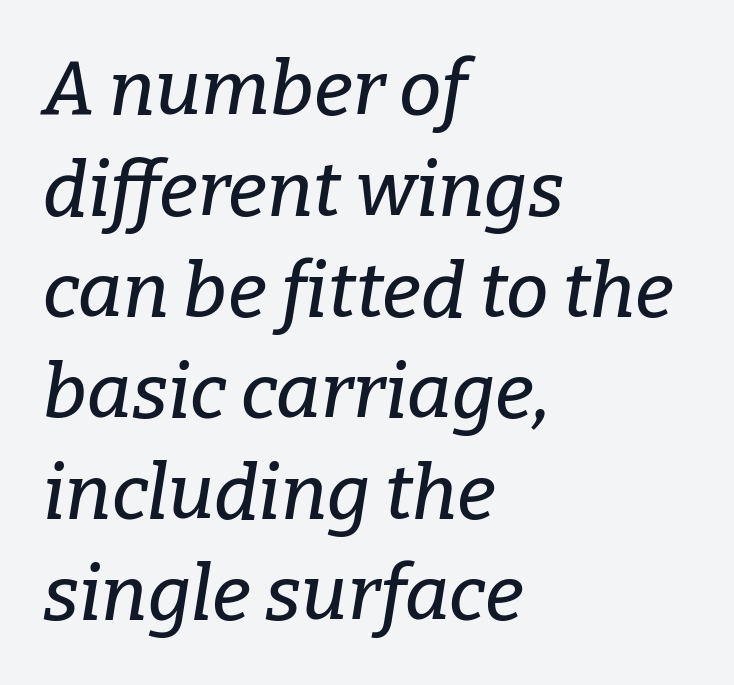
{"serif": "yes", "italic": "yes", "lean": "right", "slant_degrees": 9, "width": "normal", "stroke_contrast": "low", "x_height": "medium", "monospaced": "no", "underline": "no", "align": "left", "line_spacing": "normal", "line_spacing_ratio": 1.33, "letter_spacing": "normal", "letter_spacing_em": 0.0, "glyph_px": 76}
